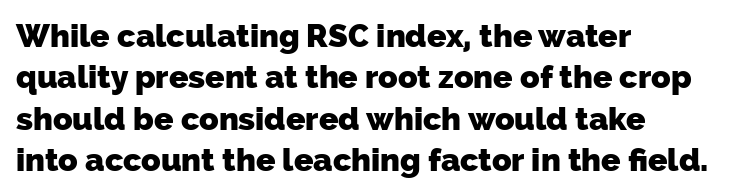
Is the letter spacing exaggerated? No — it looks like the ordinary default. Think of a printed novel: that variable character pitch is what you see here. Type style note: lacks serifs. Reading down the column, the eye jumps a familiar distance to each next line. The paragraph has a hard left edge and a soft right edge.
